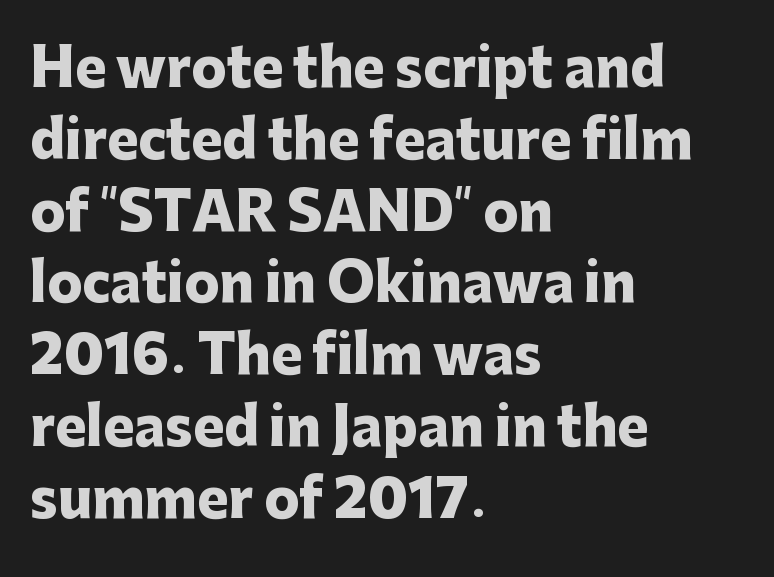
Q: Is the text bold? A: Yes.
Q: Is the text italic (slanted)? A: No, it is upright.
Q: Is the typeface a serif or a sans-serif typeface? A: Sans-serif.
Q: Is the text underlined? A: No.
Q: How is the paragraph aligned? A: Left-aligned.
Q: Is the spacing between letters normal or unusually wide? A: Normal.
Q: Is the spacing between lines tight, normal or loose? A: Normal.
Q: Width (condensed, normal, or wide)? A: Normal.
Q: Stroke contrast? A: Low.
Q: x-height? A: Medium.
Q: Monospaced? A: No.
